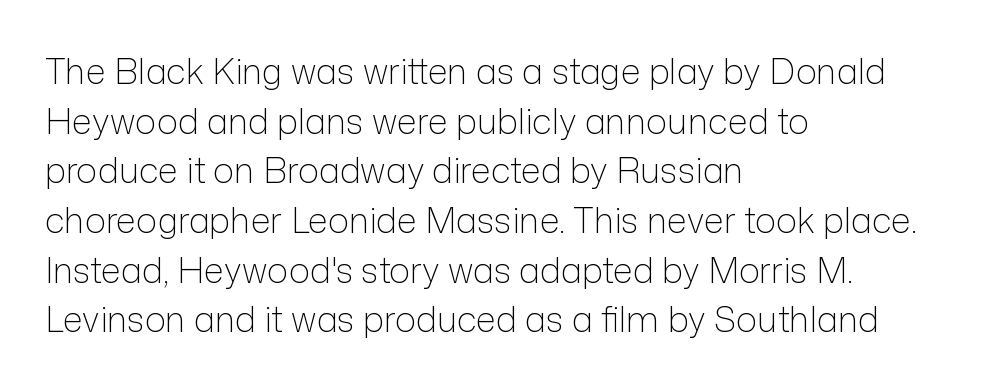
Q: Is the text bold? A: No.
Q: Is the text italic (slanted)? A: No, it is upright.
Q: Is the typeface a serif or a sans-serif typeface? A: Sans-serif.
Q: Is the text underlined? A: No.
Q: How is the paragraph aligned? A: Left-aligned.
Q: Is the spacing between letters normal or unusually wide? A: Normal.
Q: Is the spacing between lines tight, normal or loose? A: Normal.
Q: Width (condensed, normal, or wide)? A: Normal.
Q: Stroke contrast? A: Low.
Q: x-height? A: Medium.
Q: Monospaced? A: No.
